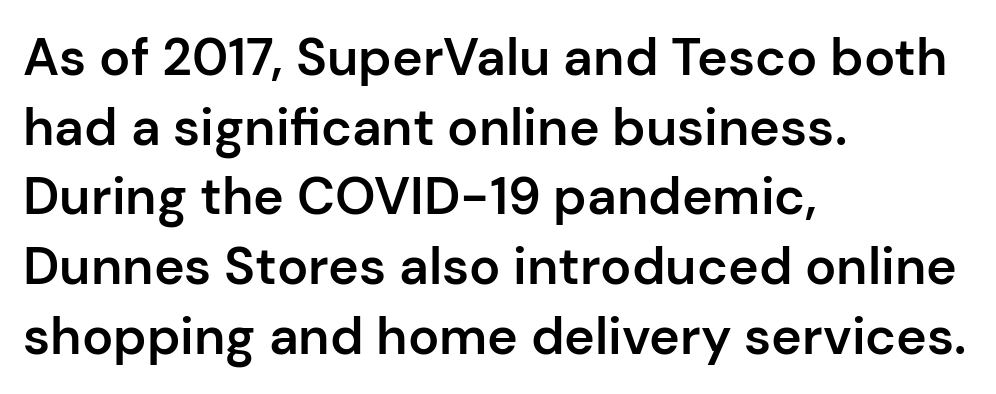
Q: Is the text bold? A: Semi-bold.
Q: Is the text italic (slanted)? A: No, it is upright.
Q: Is the typeface a serif or a sans-serif typeface? A: Sans-serif.
Q: Is the text underlined? A: No.
Q: How is the paragraph aligned? A: Left-aligned.
Q: Is the spacing between letters normal or unusually wide? A: Normal.
Q: Is the spacing between lines tight, normal or loose? A: Normal.
Q: Width (condensed, normal, or wide)? A: Normal.
Q: Stroke contrast? A: Low.
Q: x-height? A: Medium.
Q: Monospaced? A: No.
